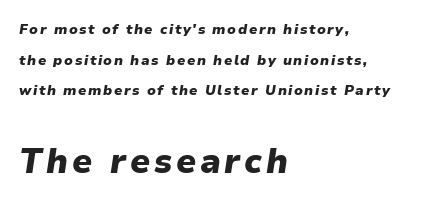
{"italic": "yes", "lean": "right", "slant_degrees": 9, "bold": "yes", "weight": "heavy", "width": "normal", "stroke_contrast": "low", "x_height": "medium", "monospaced": "no", "underline": "no", "align": "left", "line_spacing": "loose", "line_spacing_ratio": 2.19, "larger_block": "second", "size_ratio": 2.43, "glyph_px": 34}
